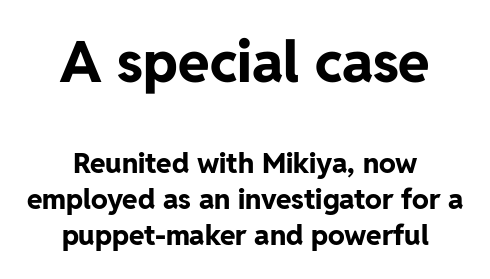
{"serif": "no", "italic": "no", "bold": "yes", "weight": "bold", "width": "normal", "stroke_contrast": "low", "x_height": "medium", "monospaced": "no", "underline": "no", "align": "center", "line_spacing": "normal", "line_spacing_ratio": 1.3, "letter_spacing": "normal", "letter_spacing_em": 0.0, "larger_block": "first", "size_ratio": 2.04, "glyph_px": 57}
